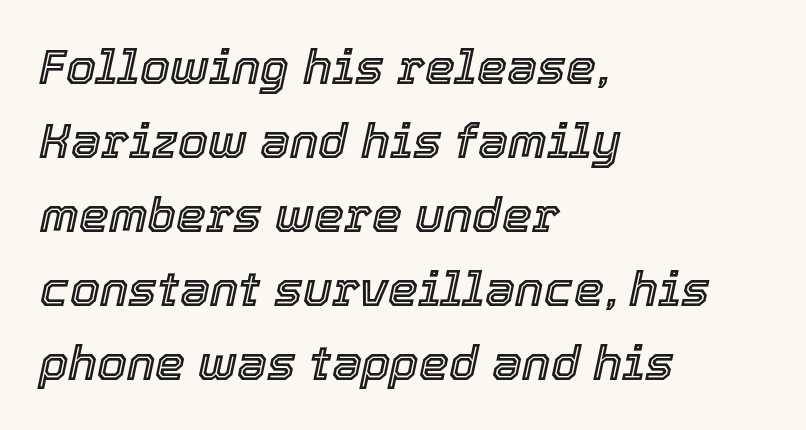
Observe the ordinary spacing: letters are neighbours, not strangers. Posture: slanted. These lines are rendered in a variable-pitch font. Each line starts at the same left margin while the right side varies. The string is rendered with underlining switched off.
